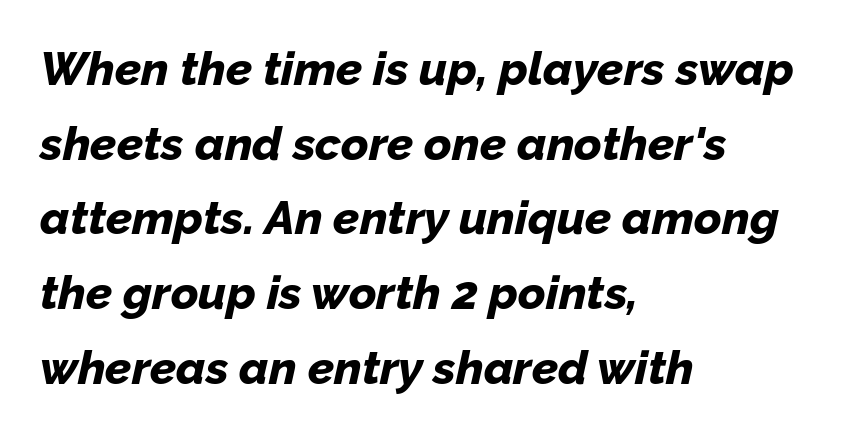
The image shows 47 px bold type, italic (leaning right); set left-aligned, normal line spacing (1.59x), normal letter spacing, not underlined; low stroke contrast and a medium x-height.
